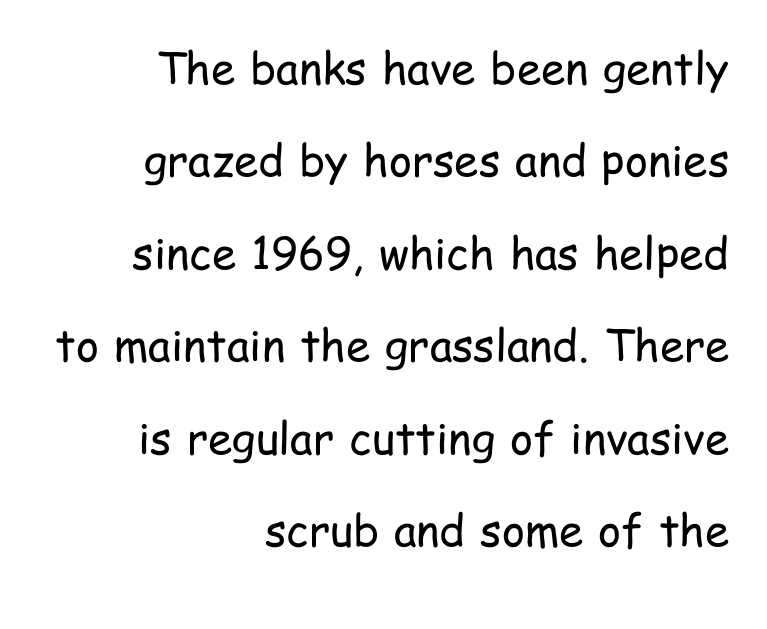
The image shows 44 px regular-weight, condensed sans-serif type, upright; set right-aligned, loose line spacing (2.1x), normal letter spacing, not underlined; low stroke contrast and a medium x-height.
